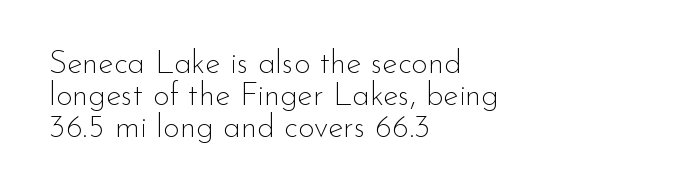
The specimen reads as upright at a glance. The letterforms sit at book weight or below. Serifs: no, the terminals of the letterforms are clean. Beneath every word, the page is bare.
